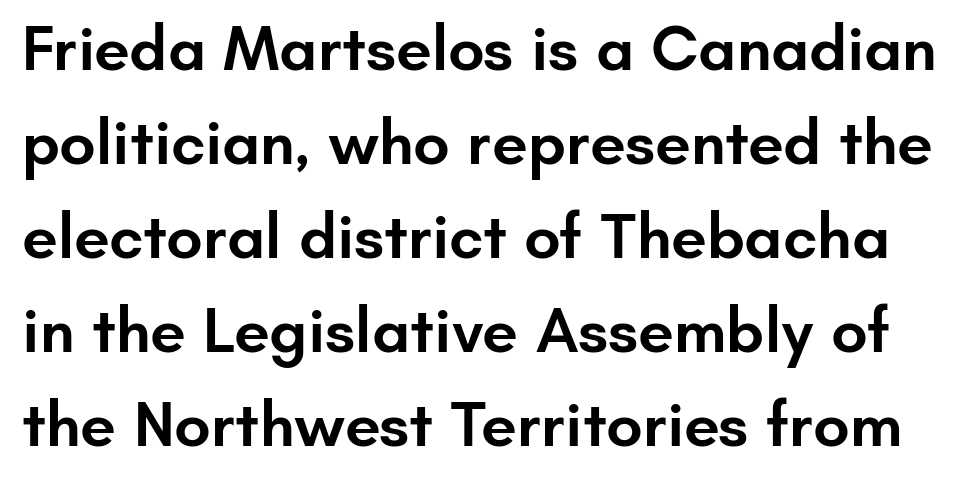
{"serif": "no", "italic": "no", "bold": "semi", "weight": "semibold", "width": "normal", "stroke_contrast": "low", "x_height": "small", "monospaced": "no", "underline": "no", "line_spacing": "normal", "line_spacing_ratio": 1.47, "letter_spacing": "normal", "letter_spacing_em": 0.0, "glyph_px": 64}
